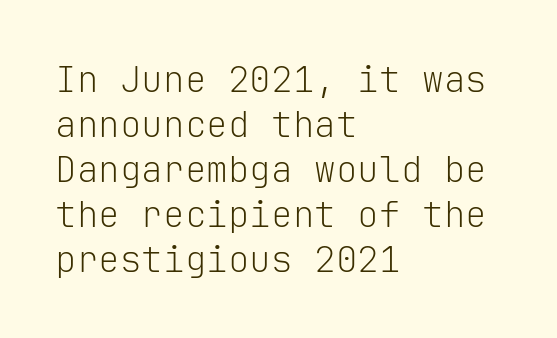
The image shows 36 px light sans-serif type, upright, monospaced; set left-aligned, normal line spacing (1.25x), normal letter spacing, not underlined; low stroke contrast and a medium x-height.
